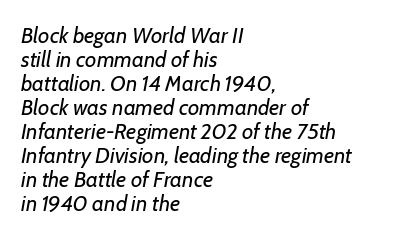
The image shows 22 px text type, italic (leaning right); set left-aligned, tight line spacing (1.09x), normal letter spacing, not underlined.
